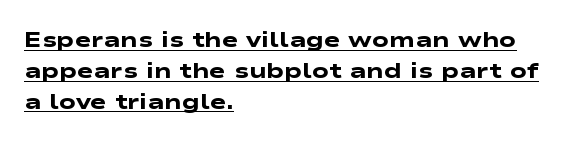
The image shows 22 px bold type; set left-aligned, normal line spacing (1.4x), normal letter spacing, underlined.
